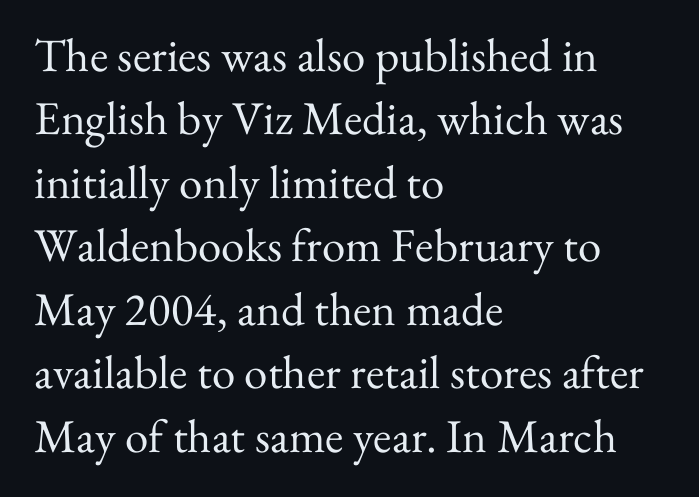
Q: Is the text bold? A: No.
Q: Is the text italic (slanted)? A: No, it is upright.
Q: Is the typeface a serif or a sans-serif typeface? A: Serif.
Q: Is the text underlined? A: No.
Q: How is the paragraph aligned? A: Left-aligned.
Q: Is the spacing between letters normal or unusually wide? A: Normal.
Q: Is the spacing between lines tight, normal or loose? A: Normal.
Q: Width (condensed, normal, or wide)? A: Normal.
Q: Stroke contrast? A: Medium.
Q: x-height? A: Small.
Q: Monospaced? A: No.
